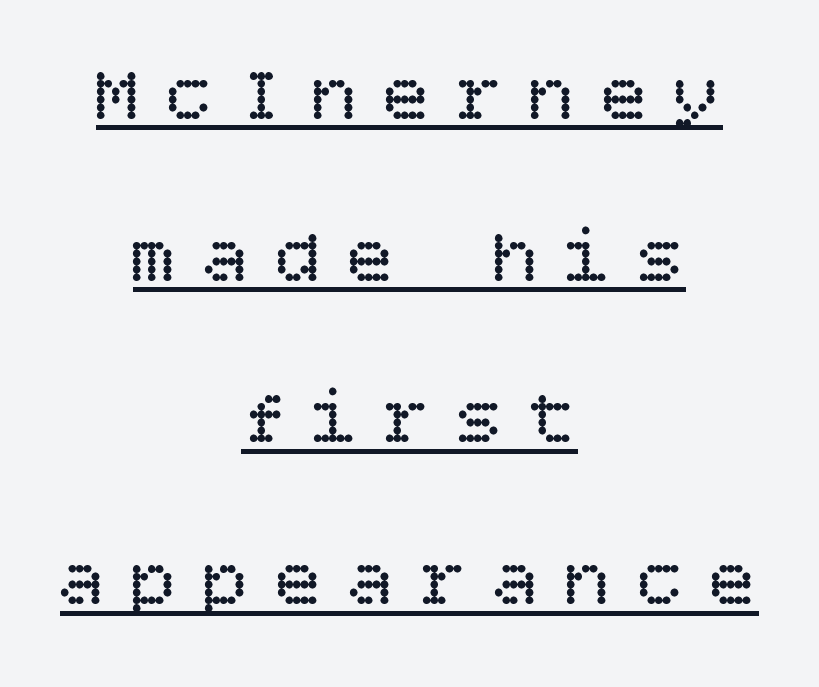
The image shows 77 px regular-weight type, upright; set centered, loose line spacing (2.1x), unusually wide letter spacing (+0.34 em), underlined; low stroke contrast and a large x-height.
